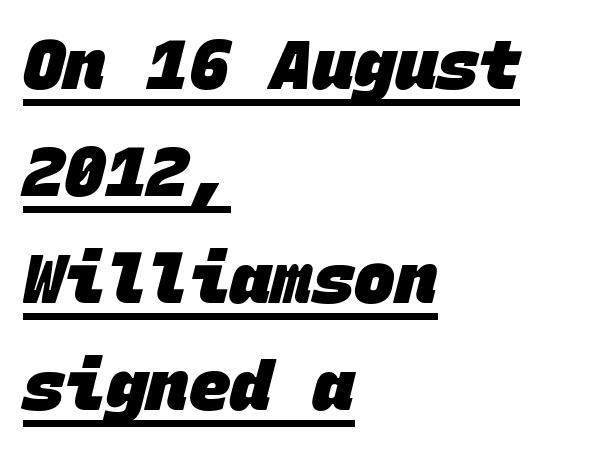
{"serif": "no", "bold": "yes", "weight": "heavy", "width": "normal", "stroke_contrast": "low", "x_height": "large", "monospaced": "yes", "underline": "yes", "align": "left", "line_spacing": "normal", "line_spacing_ratio": 1.55, "letter_spacing": "normal", "letter_spacing_em": 0.0, "glyph_px": 69}
